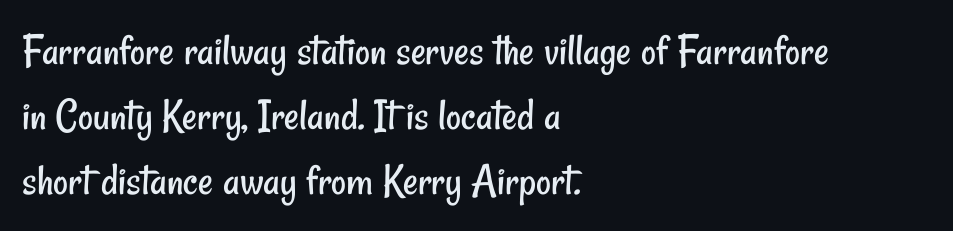
Q: Is the text bold? A: No.
Q: Is the typeface a serif or a sans-serif typeface? A: Sans-serif.
Q: Is the text underlined? A: No.
Q: How is the paragraph aligned? A: Left-aligned.
Q: Is the spacing between letters normal or unusually wide? A: Normal.
Q: Is the spacing between lines tight, normal or loose? A: Normal.
Q: Width (condensed, normal, or wide)? A: Condensed.
Q: Stroke contrast? A: Low.
Q: x-height? A: Small.
Q: Monospaced? A: No.
